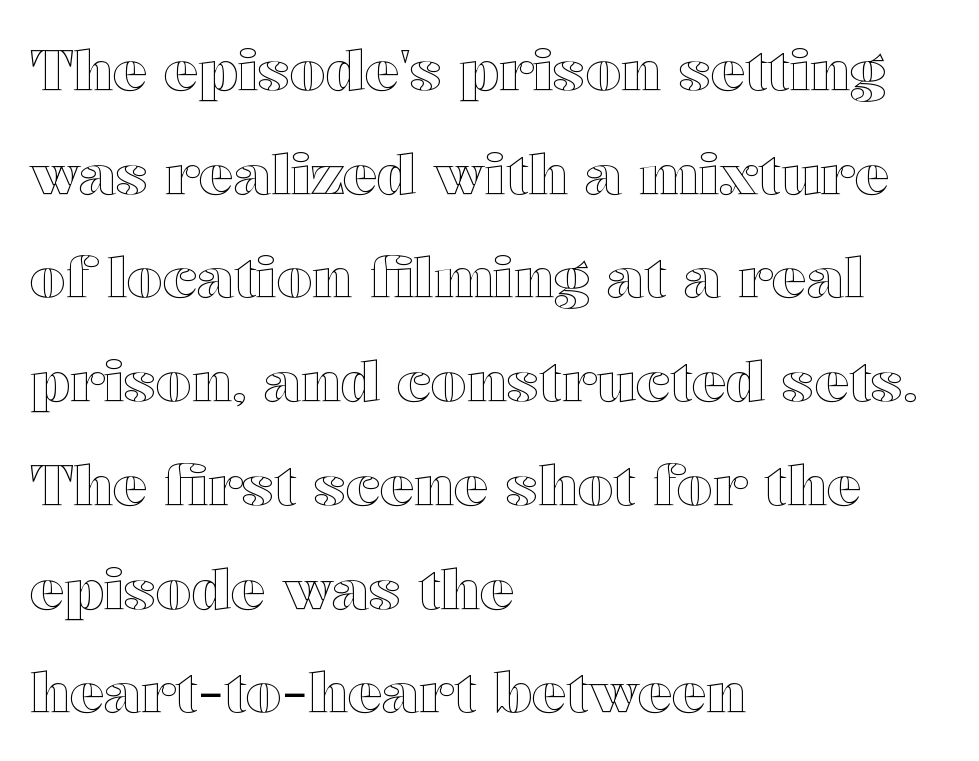
The image shows 57 px wide type, upright; set left-aligned, line spacing 1.82x, normal letter spacing, not underlined; a medium x-height.
